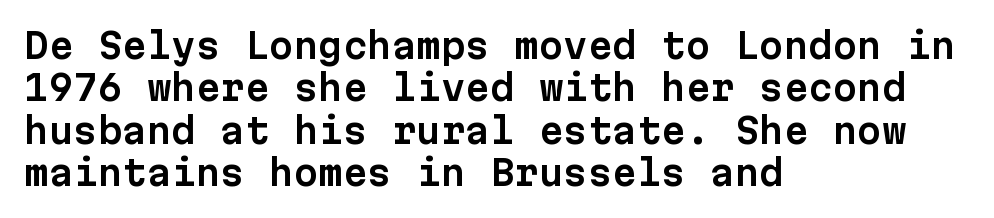
Q: Is the text italic (slanted)? A: No, it is upright.
Q: Is the typeface a serif or a sans-serif typeface? A: Sans-serif.
Q: Is the text underlined? A: No.
Q: How is the paragraph aligned? A: Left-aligned.
Q: Is the spacing between letters normal or unusually wide? A: Normal.
Q: Width (condensed, normal, or wide)? A: Normal.
Q: Stroke contrast? A: Low.
Q: x-height? A: Medium.
Q: Monospaced? A: Yes.
